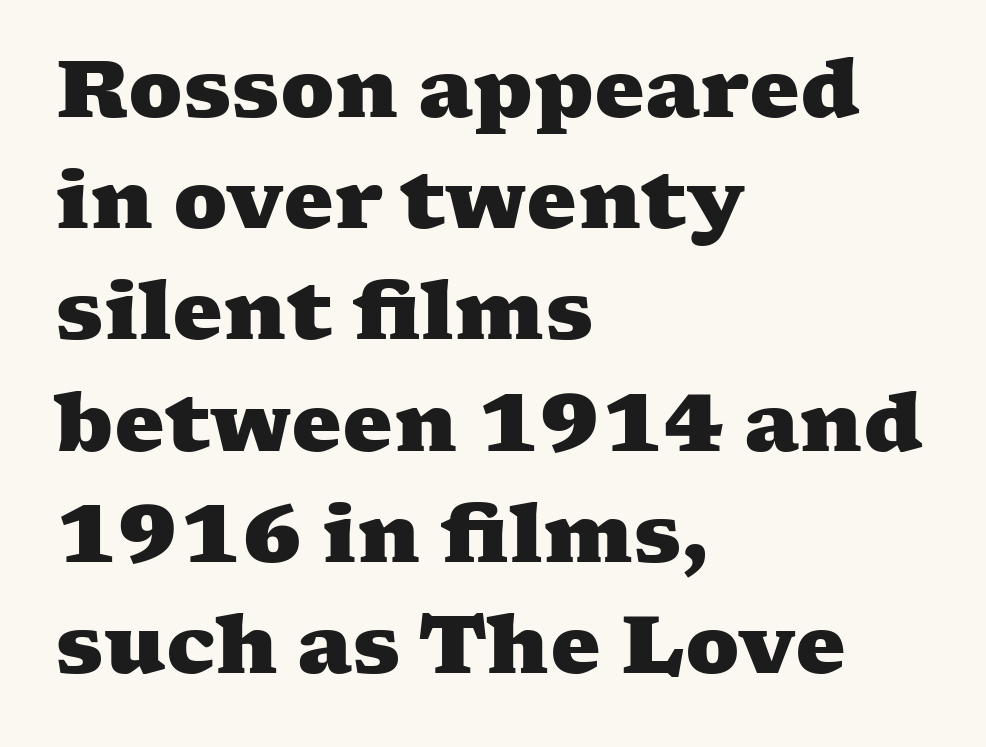
{"serif": "yes", "bold": "yes", "weight": "heavy", "width": "wide", "stroke_contrast": "medium", "x_height": "medium", "monospaced": "no", "underline": "no", "align": "left", "line_spacing": "normal", "line_spacing_ratio": 1.39, "letter_spacing": "normal", "letter_spacing_em": 0.0, "glyph_px": 80}
